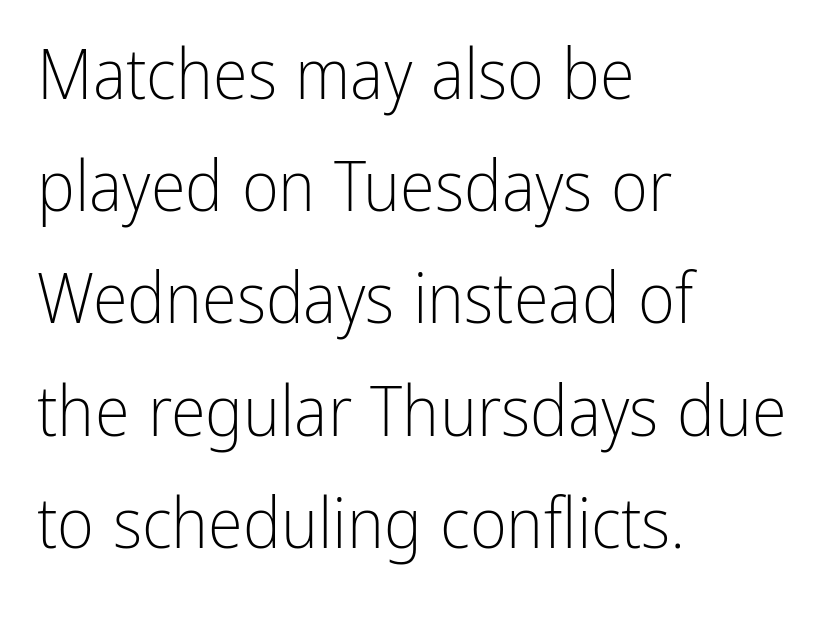
Here the designer chose a conventional face with non-uniform glyph widths. This is roman type, the default non-slanted kind. The baseline area is clear. Stem width sits at or under what a default text font uses.
